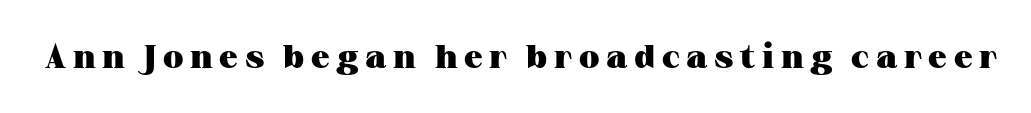
Serif or sans? Serif — the stroke terminals have little feet. Heft: maximum for text — a bold. Character widths vary here, with narrow letters taking less room than wide ones. This is roman type, the default non-slanted kind. Check the space under the baseline: it is left empty. Is the letter spacing exaggerated? Yes — the characters are pushed far apart.
